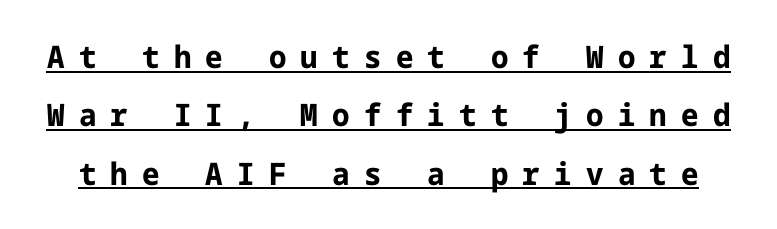
The image shows 31 px bold sans-serif type, upright; set line spacing 1.88x, unusually wide letter spacing (+0.46 em), underlined; low stroke contrast and a medium x-height.
